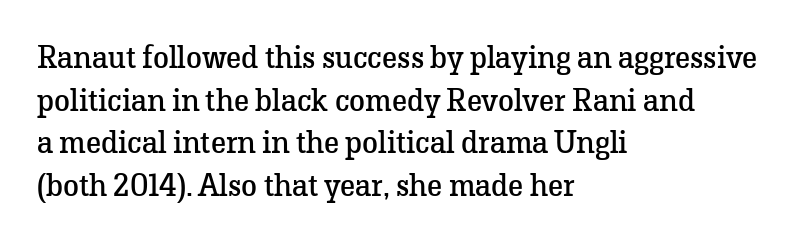
Q: Is the text bold? A: No.
Q: Is the text italic (slanted)? A: No, it is upright.
Q: Is the typeface a serif or a sans-serif typeface? A: Serif.
Q: Is the text underlined? A: No.
Q: How is the paragraph aligned? A: Left-aligned.
Q: Is the spacing between letters normal or unusually wide? A: Normal.
Q: Is the spacing between lines tight, normal or loose? A: Normal.
Q: Width (condensed, normal, or wide)? A: Normal.
Q: Stroke contrast? A: Low.
Q: x-height? A: Medium.
Q: Monospaced? A: No.
